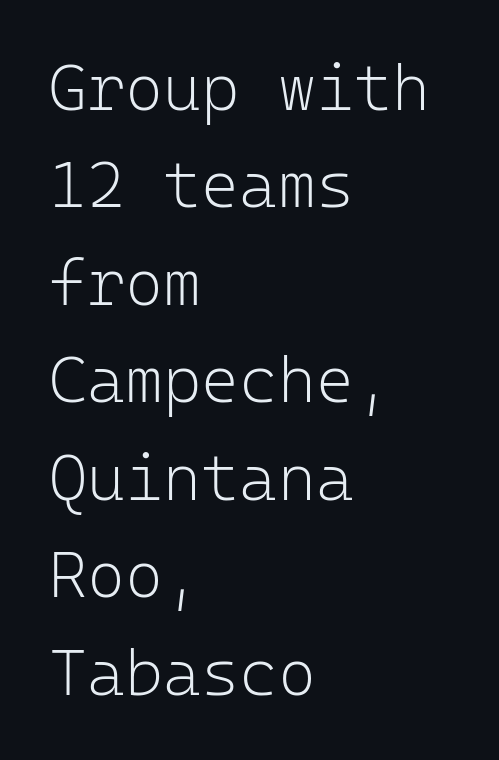
{"serif": "no", "italic": "no", "bold": "no", "weight": "light", "width": "normal", "stroke_contrast": "low", "x_height": "medium", "monospaced": "yes", "underline": "no", "align": "left", "line_spacing": "normal", "line_spacing_ratio": 1.5, "letter_spacing": "normal", "letter_spacing_em": 0.0, "glyph_px": 65}
